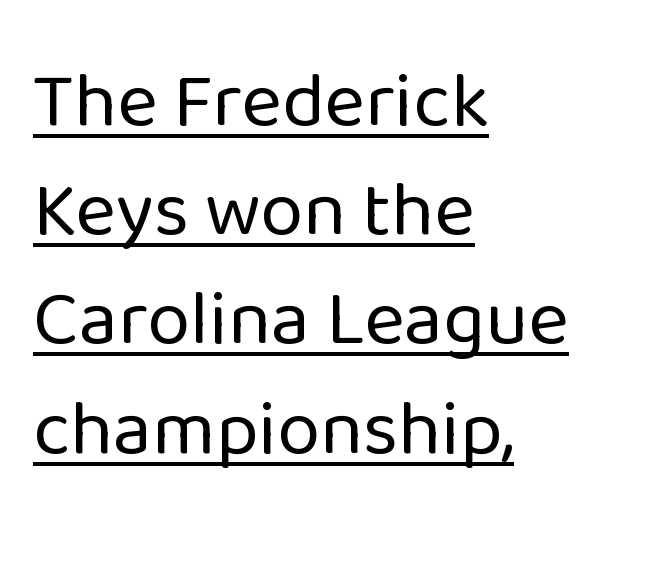
Q: Is the text bold? A: No.
Q: Is the text italic (slanted)? A: No, it is upright.
Q: Is the typeface a serif or a sans-serif typeface? A: Sans-serif.
Q: Is the text underlined? A: Yes.
Q: How is the paragraph aligned? A: Left-aligned.
Q: Is the spacing between letters normal or unusually wide? A: Normal.
Q: Is the spacing between lines tight, normal or loose? A: Normal.
Q: Width (condensed, normal, or wide)? A: Normal.
Q: Stroke contrast? A: Low.
Q: x-height? A: Medium.
Q: Monospaced? A: No.
